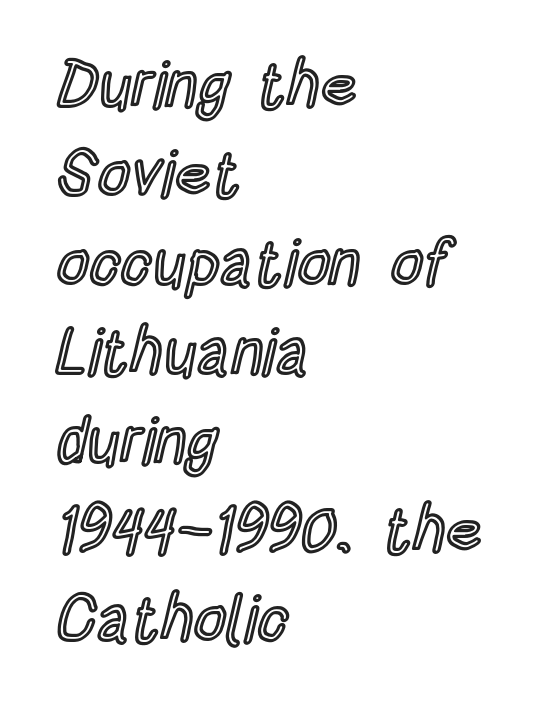
Q: Is the text italic (slanted)? A: Yes.
Q: Is the text underlined? A: No.
Q: How is the paragraph aligned? A: Left-aligned.
Q: Is the spacing between letters normal or unusually wide? A: Normal.
Q: Is the spacing between lines tight, normal or loose? A: Normal.
Q: Width (condensed, normal, or wide)? A: Condensed.
Q: x-height? A: Large.
Q: Monospaced? A: No.
